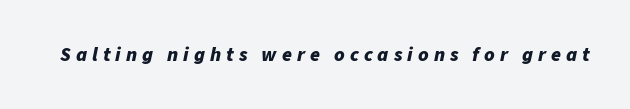
Q: Is the text bold? A: Yes.
Q: Is the text italic (slanted)? A: Yes, it leans right by about 11 degrees.
Q: Is the text underlined? A: No.
Q: Is the spacing between letters normal or unusually wide? A: Unusually wide.
